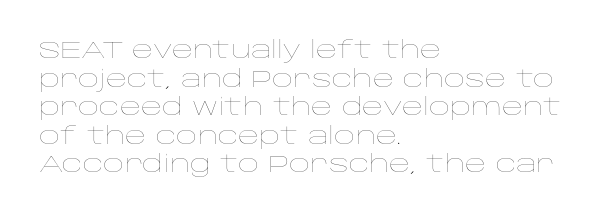
The image shows 23 px text type, upright; set left-aligned, line spacing 1.24x, normal letter spacing, not underlined.
